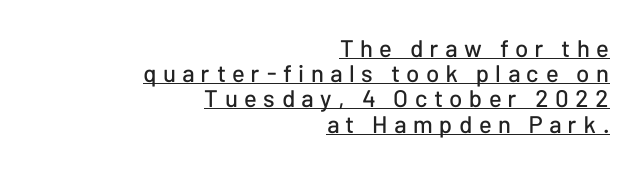
{"italic": "no", "underline": "yes", "align": "right", "line_spacing": "tight", "line_spacing_ratio": 1.05, "letter_spacing": "wide", "letter_spacing_em": 0.27, "glyph_px": 24}
